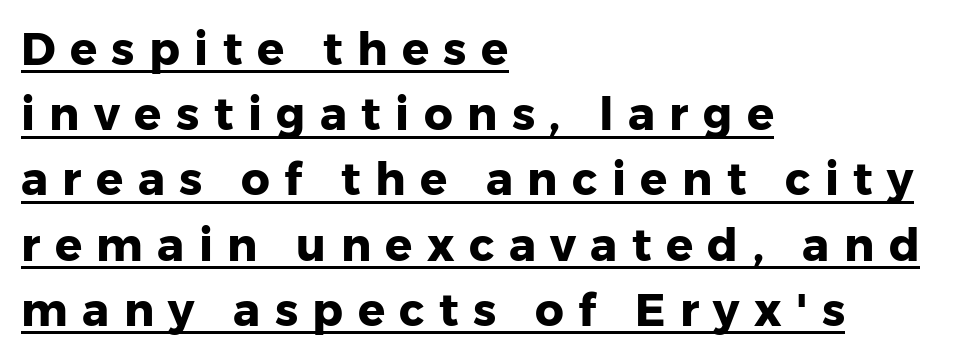
The image shows 45 px heavy sans-serif type, upright; set left-aligned, normal line spacing (1.45x), unusually wide letter spacing (+0.32 em), underlined; low stroke contrast and a medium x-height.
